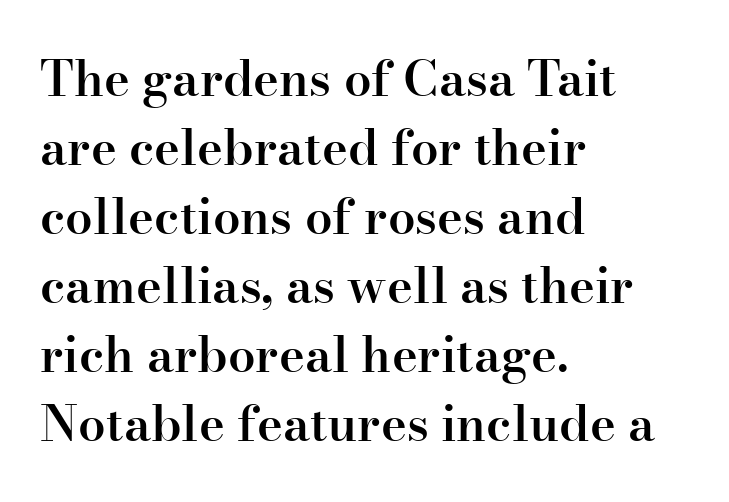
The image shows 49 px semibold serif type, upright; set left-aligned, normal line spacing (1.41x), normal letter spacing, not underlined; high stroke contrast and a small x-height.
